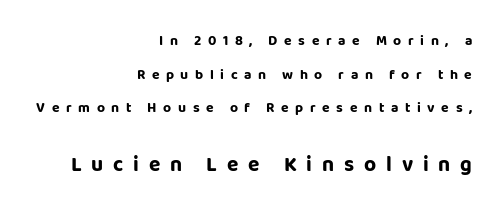
{"italic": "no", "bold": "yes", "underline": "no", "align": "right", "line_spacing": "loose", "line_spacing_ratio": 2.41, "letter_spacing": "wide", "letter_spacing_em": 0.47, "larger_block": "second", "size_ratio": 1.5, "glyph_px": 21}
